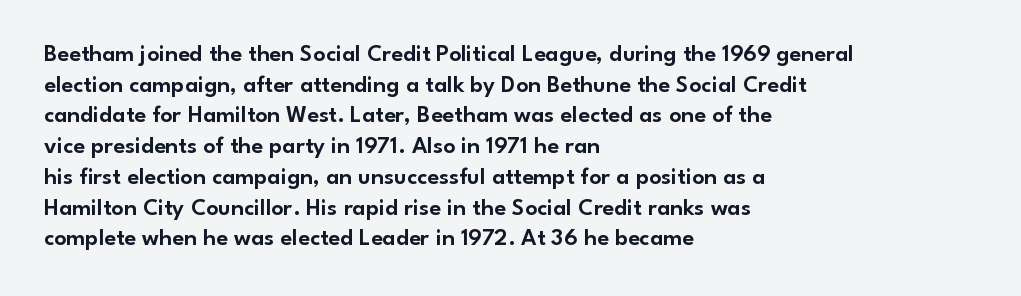
{"italic": "no", "underline": "no", "align": "left", "line_spacing": "normal", "line_spacing_ratio": 1.28, "letter_spacing": "normal", "letter_spacing_em": 0.0, "glyph_px": 24}
